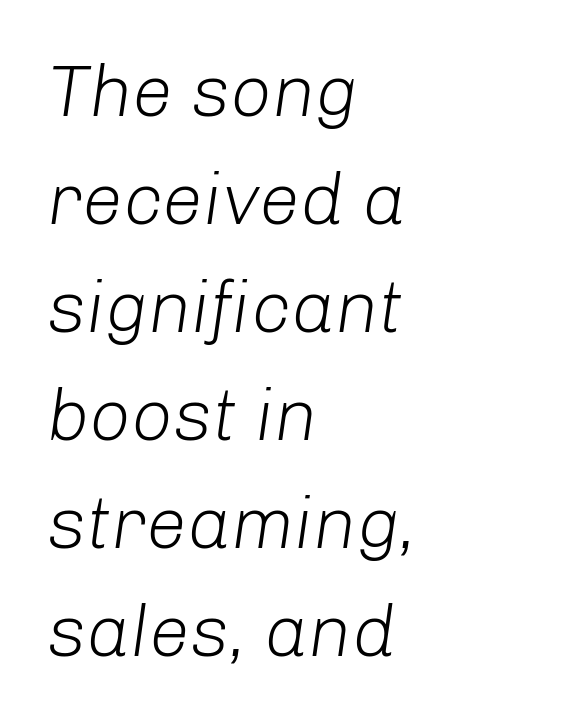
These lines are set flush left with a ragged right edge. Nobody touched the tracking dial on this one. On a weight scale, this lands at 450 or below. A typesetter would call this proportional, since set widths differ per character. Quick note: interline space is typical.
